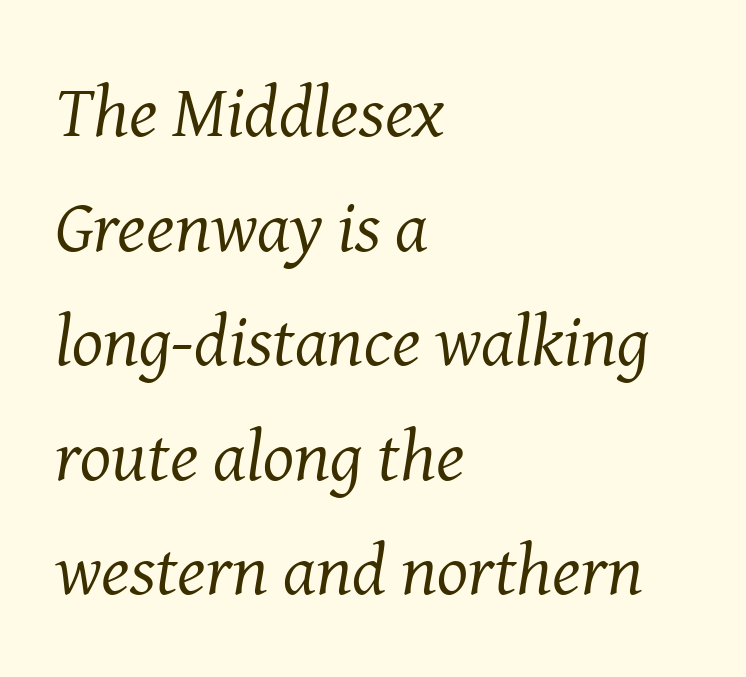
The block of text has a typical density, with ordinary space between rows. This sample uses an oblique cut, with every glyph tilted off the vertical. These lines are rendered in a variable-pitch font. The ragged edge is on the right, which tells us the setting is flush left.
